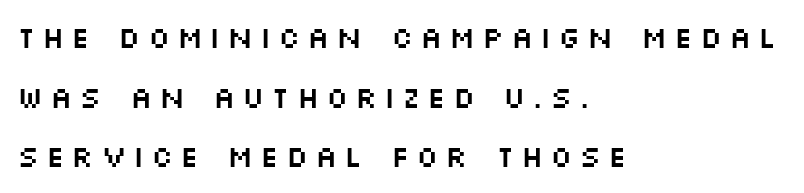
{"serif": "no", "italic": "no", "width": "wide", "stroke_contrast": "medium", "x_height": "large", "monospaced": "no", "underline": "no", "align": "left", "line_spacing": "loose", "line_spacing_ratio": 1.99, "letter_spacing": "wide", "letter_spacing_em": 0.22, "glyph_px": 30}
